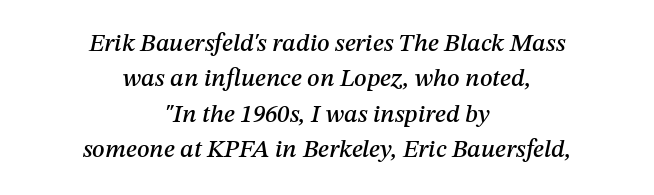
The image shows 25 px text type, italic (leaning right); set centered, normal line spacing (1.42x), normal letter spacing, not underlined.
